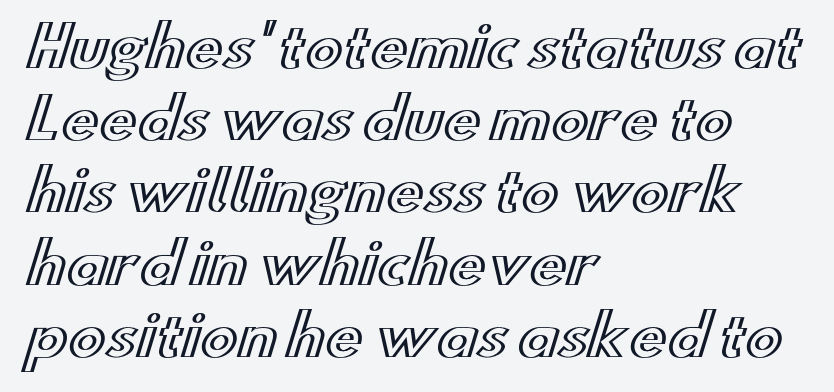
Q: Is the text italic (slanted)? A: Yes.
Q: Is the text underlined? A: No.
Q: How is the paragraph aligned? A: Left-aligned.
Q: Is the spacing between letters normal or unusually wide? A: Normal.
Q: Is the spacing between lines tight, normal or loose? A: Normal.
Q: Width (condensed, normal, or wide)? A: Wide.
Q: x-height? A: Small.
Q: Monospaced? A: No.
